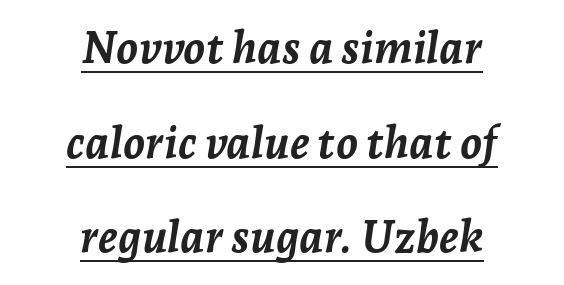
Q: Is the text bold? A: Yes.
Q: Is the text italic (slanted)? A: Yes, it leans right by about 7 degrees.
Q: Is the text underlined? A: Yes.
Q: How is the paragraph aligned? A: Centered.
Q: Is the spacing between letters normal or unusually wide? A: Normal.
Q: Is the spacing between lines tight, normal or loose? A: Loose.
Q: Width (condensed, normal, or wide)? A: Normal.
Q: Stroke contrast? A: Low.
Q: x-height? A: Medium.
Q: Monospaced? A: No.
